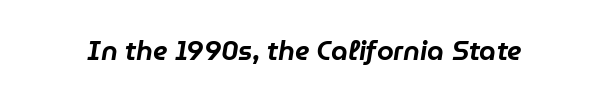
Q: Is the text italic (slanted)? A: Yes, it leans right by about 9 degrees.
Q: Is the text underlined? A: No.
Q: Is the spacing between letters normal or unusually wide? A: Normal.
